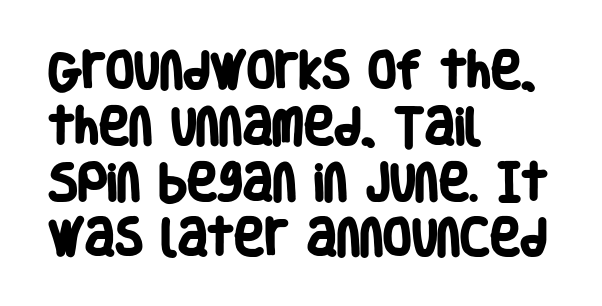
I'd describe the lettering as bold — thick and assertive. Visually the block forms a straight wall on the left and a jagged coastline on the right. In terms of leading, this rendering sits right in the middle. No word sits above an underline. Look at the tracking — it's just the regular setting, nothing added. Letterform terminals end flat and unadorned throughout the passage.
